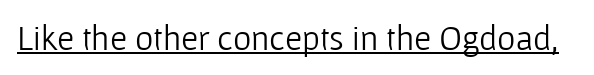
The passage shown is typeset with a sans-serif family. Do the characters align in a grid? No, the font is proportional. Does the lettering tilt? It doesn't — this is upright. Like a heading marked for emphasis, these lines bear an underscore. Honestly, the letter spacing is just normal — you wouldn't notice it.
